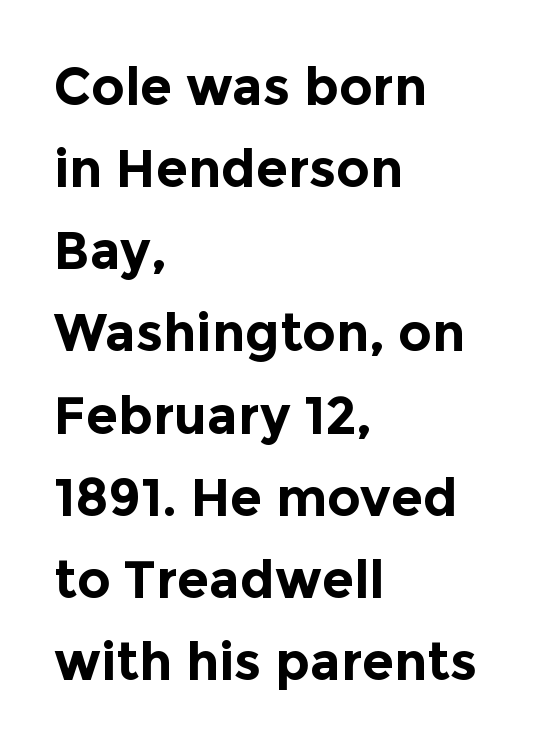
Descender tails drop into unmarked territory. No extra tracking has been applied to these lines. Quick note: interline space is typical. Reading down the block, your eye returns to a fixed left position each line.
